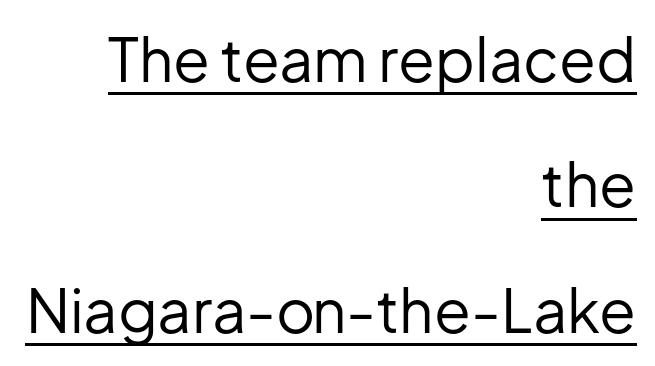
{"serif": "no", "italic": "no", "bold": "no", "weight": "regular", "width": "normal", "stroke_contrast": "low", "x_height": "medium", "monospaced": "no", "underline": "yes", "align": "right", "line_spacing": "loose", "line_spacing_ratio": 2.09, "letter_spacing": "normal", "letter_spacing_em": 0.0, "glyph_px": 60}
